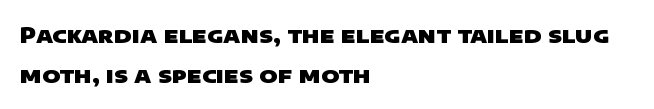
Leftover space on each line is placed entirely after the last word. Check under the words: just untouched page. How are the letters spaced? Ordinarily, with no added tracking. Students, this is bold: see how much ink each stroke carries.
